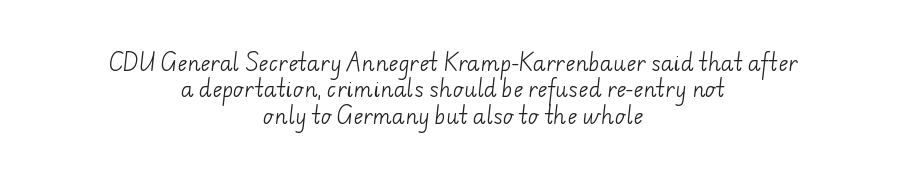
{"bold": "no", "underline": "no", "align": "center", "line_spacing": "normal", "line_spacing_ratio": 1.26, "letter_spacing": "normal", "letter_spacing_em": 0.0, "glyph_px": 21}
